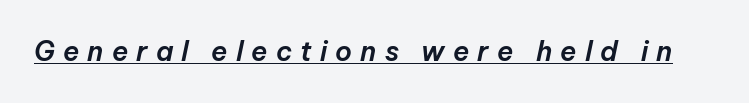
The image shows 27 px text type, italic (leaning right); set unusually wide letter spacing (+0.3 em), underlined.
